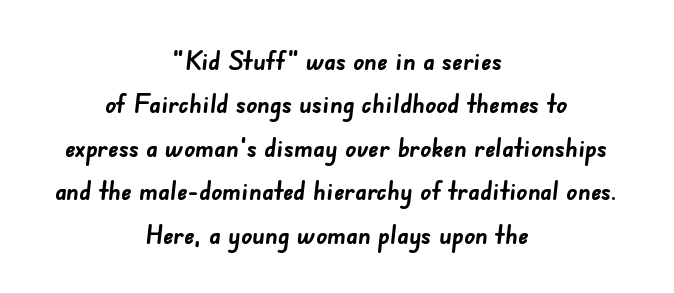
Q: Is the text bold? A: Yes.
Q: Is the text underlined? A: No.
Q: How is the paragraph aligned? A: Centered.
Q: Is the spacing between letters normal or unusually wide? A: Normal.
Q: Is the spacing between lines tight, normal or loose? A: Normal.
